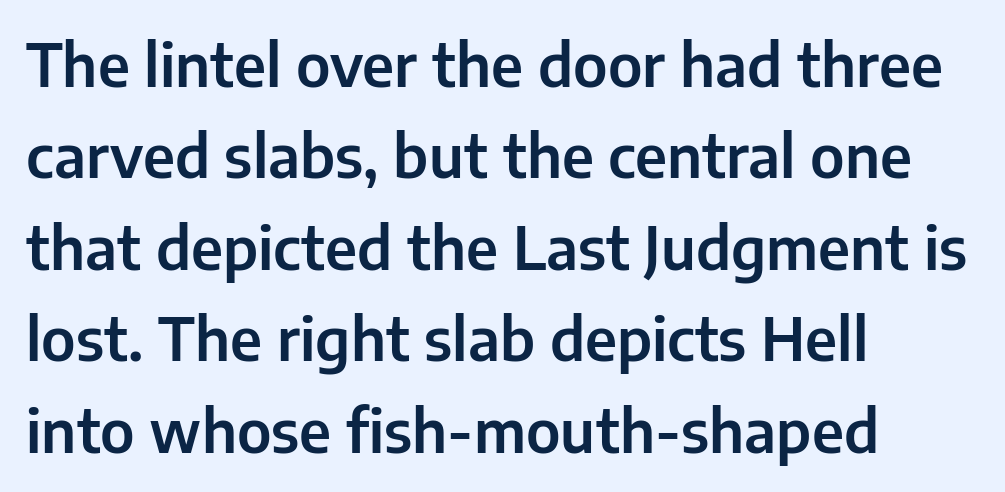
{"serif": "no", "italic": "no", "width": "normal", "stroke_contrast": "low", "x_height": "medium", "monospaced": "no", "underline": "no", "align": "left", "line_spacing": "normal", "line_spacing_ratio": 1.55, "letter_spacing": "normal", "letter_spacing_em": 0.0, "glyph_px": 59}
